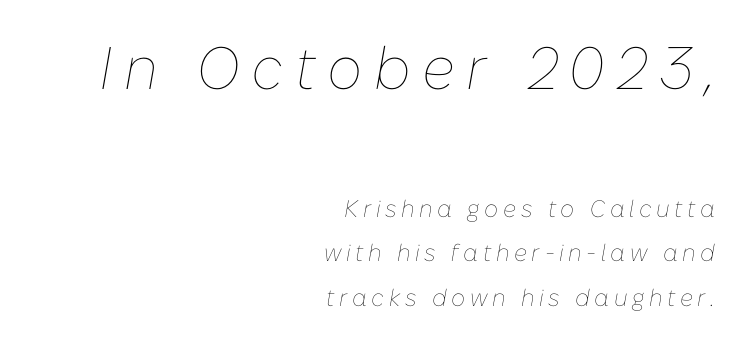
Each line ends at the same right margin while the left side varies. A typesetter would call this proportional, since set widths differ per character. Check under the words: just untouched page. Is the lower block the larger one? No — the upper block carries the bigger type. Does the lettering tilt? It does — this is italic. Heft: none added — not bold.
